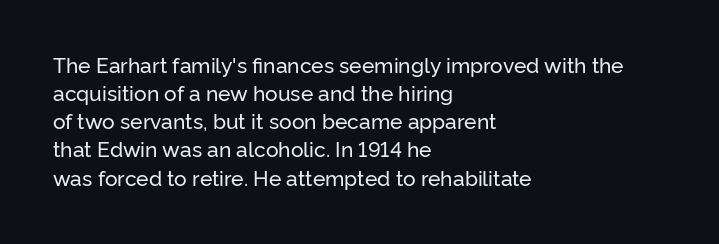
{"italic": "no", "underline": "no", "align": "left", "line_spacing": "normal", "line_spacing_ratio": 1.34, "letter_spacing": "normal", "letter_spacing_em": 0.0, "glyph_px": 21}
